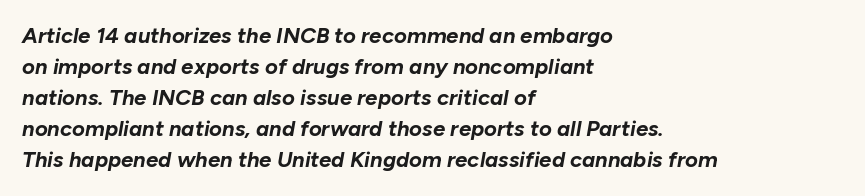
The image shows 22 px bold type, italic (leaning right); set left-aligned, normal line spacing (1.41x), normal letter spacing, not underlined.
